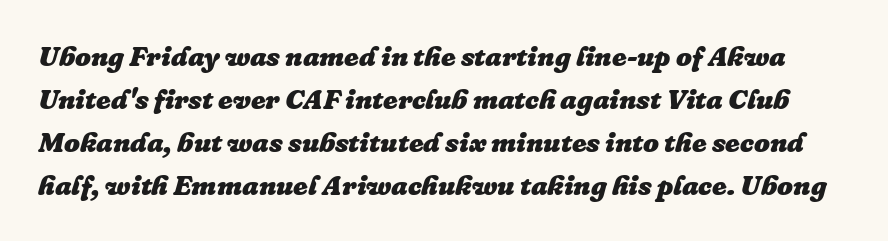
{"italic": "yes", "lean": "right", "slant_degrees": 16, "bold": "yes", "weight": "heavy", "width": "normal", "stroke_contrast": "low", "x_height": "medium", "monospaced": "no", "underline": "no", "line_spacing": "normal", "line_spacing_ratio": 1.53, "letter_spacing": "normal", "letter_spacing_em": 0.0, "glyph_px": 28}
